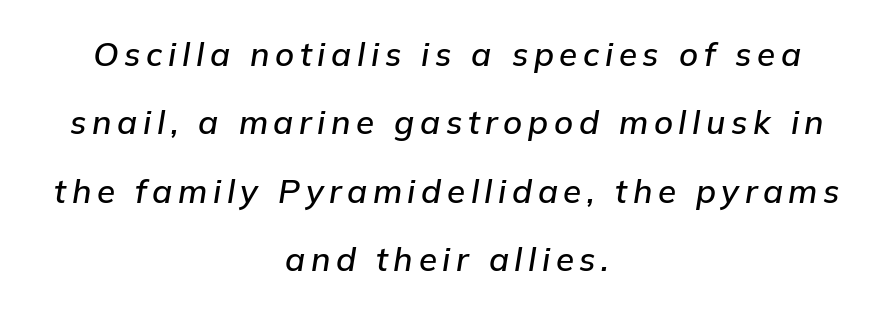
{"italic": "yes", "lean": "right", "slant_degrees": 9, "width": "normal", "stroke_contrast": "low", "x_height": "medium", "monospaced": "no", "underline": "no", "align": "center", "line_spacing": "loose", "line_spacing_ratio": 2.07, "glyph_px": 33}
